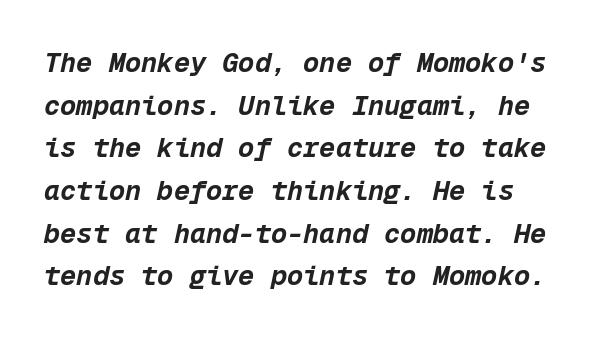
The image shows 27 px bold type, italic (leaning right); set normal line spacing (1.58x), normal letter spacing, not underlined.
